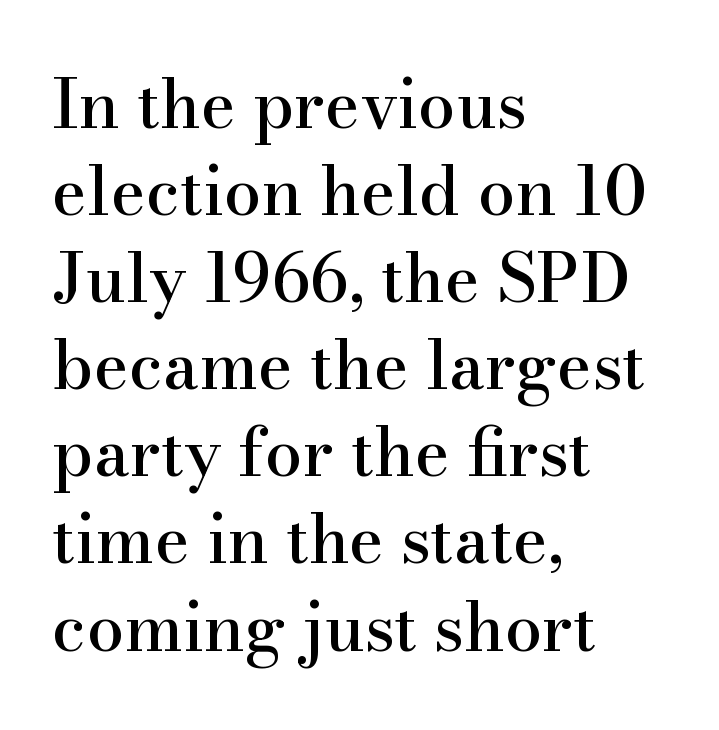
The image shows 67 px serif type, upright; set left-aligned, normal line spacing (1.3x), normal letter spacing, not underlined; high stroke contrast and a small x-height.
